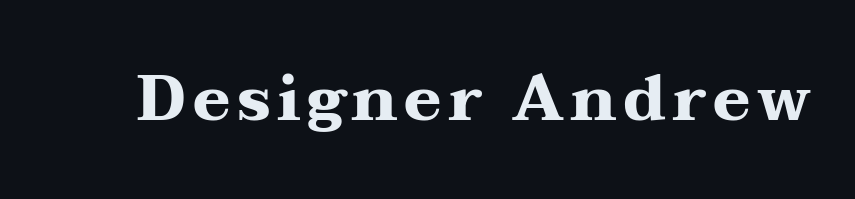
Q: Is the text bold? A: Yes.
Q: Is the text italic (slanted)? A: No, it is upright.
Q: Is the typeface a serif or a sans-serif typeface? A: Serif.
Q: Is the text underlined? A: No.
Q: Width (condensed, normal, or wide)? A: Wide.
Q: Stroke contrast? A: Medium.
Q: x-height? A: Medium.
Q: Monospaced? A: No.
